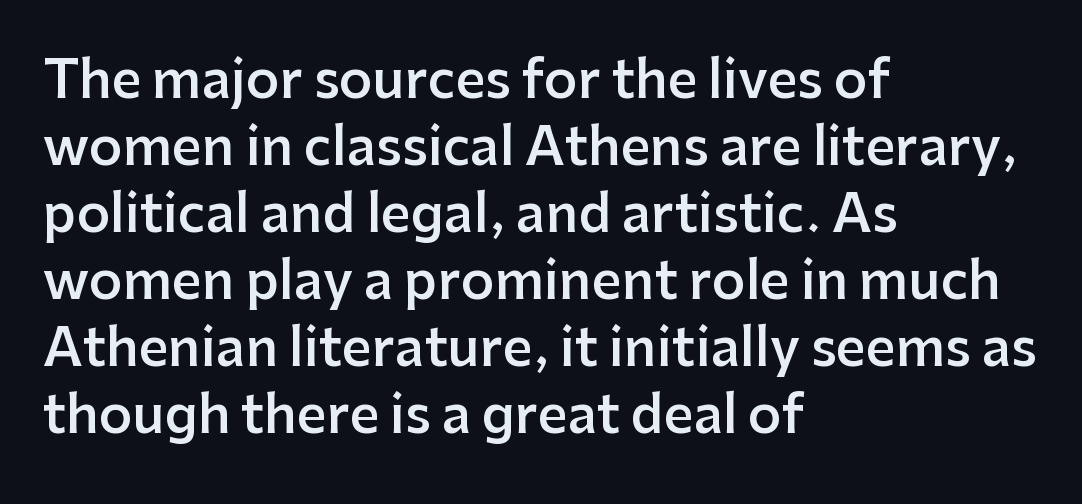
Q: Is the text bold? A: Semi-bold.
Q: Is the text italic (slanted)? A: No, it is upright.
Q: Is the typeface a serif or a sans-serif typeface? A: Sans-serif.
Q: Is the text underlined? A: No.
Q: How is the paragraph aligned? A: Left-aligned.
Q: Is the spacing between letters normal or unusually wide? A: Normal.
Q: Is the spacing between lines tight, normal or loose? A: Normal.
Q: Width (condensed, normal, or wide)? A: Normal.
Q: Stroke contrast? A: Low.
Q: x-height? A: Medium.
Q: Monospaced? A: No.
